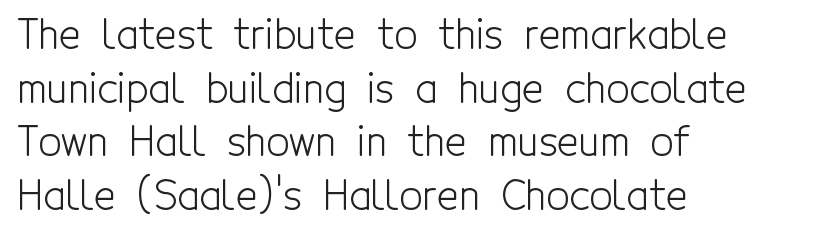
{"serif": "no", "italic": "no", "bold": "no", "weight": "light", "width": "condensed", "x_height": "medium", "monospaced": "no", "underline": "no", "align": "left", "line_spacing": "normal", "line_spacing_ratio": 1.31, "letter_spacing": "normal", "letter_spacing_em": 0.0, "glyph_px": 41}
